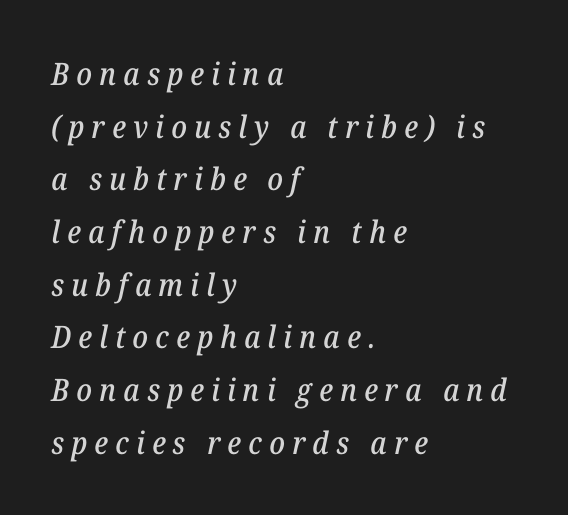
{"serif": "yes", "italic": "yes", "lean": "right", "slant_degrees": 12, "width": "normal", "stroke_contrast": "low", "x_height": "medium", "monospaced": "no", "underline": "no", "align": "left", "line_spacing": "normal", "line_spacing_ratio": 1.7, "letter_spacing": "wide", "letter_spacing_em": 0.23, "glyph_px": 31}
